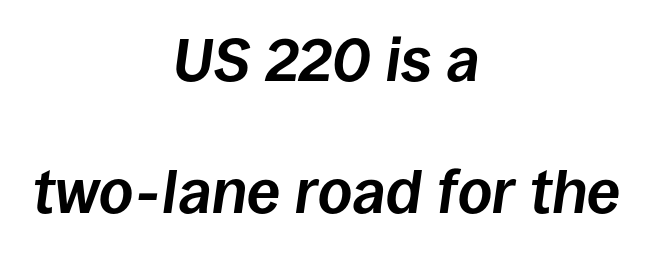
Q: Is the text bold? A: Yes.
Q: Is the text italic (slanted)? A: Yes, it leans right by about 8 degrees.
Q: Is the text underlined? A: No.
Q: How is the paragraph aligned? A: Centered.
Q: Is the spacing between letters normal or unusually wide? A: Normal.
Q: Is the spacing between lines tight, normal or loose? A: Loose.
Q: Width (condensed, normal, or wide)? A: Normal.
Q: Stroke contrast? A: Low.
Q: x-height? A: Large.
Q: Monospaced? A: No.
